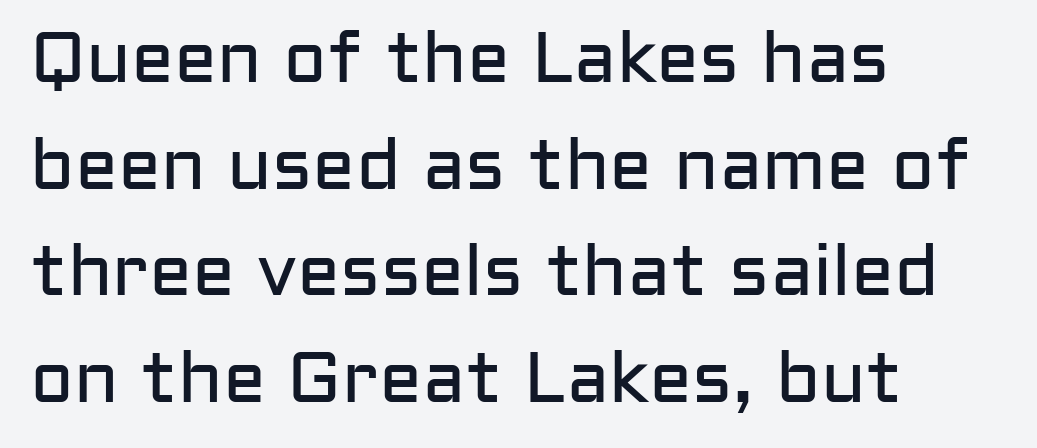
{"serif": "no", "italic": "no", "bold": "no", "weight": "regular", "width": "normal", "stroke_contrast": "low", "x_height": "medium", "monospaced": "no", "underline": "no", "align": "left", "line_spacing": "normal", "line_spacing_ratio": 1.48, "letter_spacing": "normal", "letter_spacing_em": 0.0, "glyph_px": 72}
